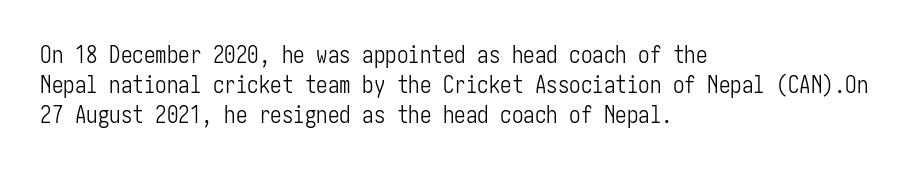
The image shows 23 px text type, upright; set left-aligned, normal line spacing (1.3x), normal letter spacing, not underlined.
